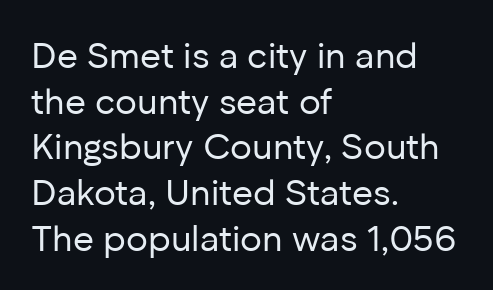
Q: Is the text bold? A: No.
Q: Is the text italic (slanted)? A: No, it is upright.
Q: Is the typeface a serif or a sans-serif typeface? A: Sans-serif.
Q: Is the text underlined? A: No.
Q: How is the paragraph aligned? A: Left-aligned.
Q: Is the spacing between letters normal or unusually wide? A: Normal.
Q: Is the spacing between lines tight, normal or loose? A: Normal.
Q: Width (condensed, normal, or wide)? A: Normal.
Q: Stroke contrast? A: Low.
Q: x-height? A: Medium.
Q: Monospaced? A: No.
